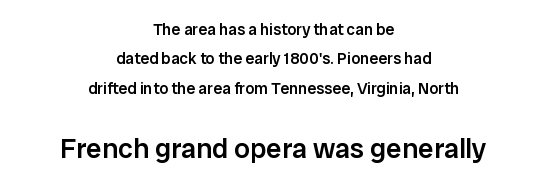
{"serif": "no", "italic": "no", "bold": "semi", "weight": "semibold", "width": "normal", "stroke_contrast": "low", "x_height": "medium", "monospaced": "no", "underline": "no", "align": "center", "line_spacing_ratio": 1.84, "letter_spacing": "normal", "letter_spacing_em": 0.0, "larger_block": "second", "size_ratio": 1.75, "glyph_px": 28}
